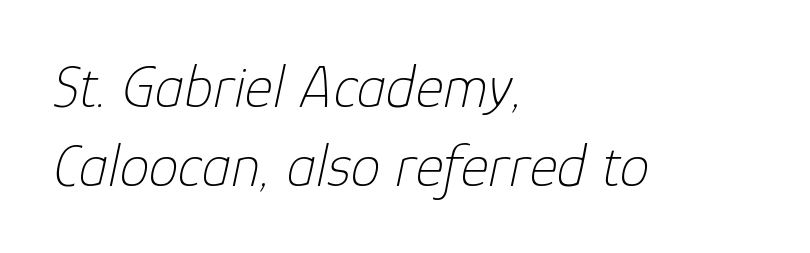
{"italic": "yes", "lean": "right", "slant_degrees": 12, "bold": "no", "weight": "thin", "width": "normal", "stroke_contrast": "low", "x_height": "medium", "monospaced": "no", "underline": "no", "align": "left", "line_spacing": "normal", "line_spacing_ratio": 1.31, "letter_spacing": "normal", "letter_spacing_em": 0.0, "glyph_px": 60}
